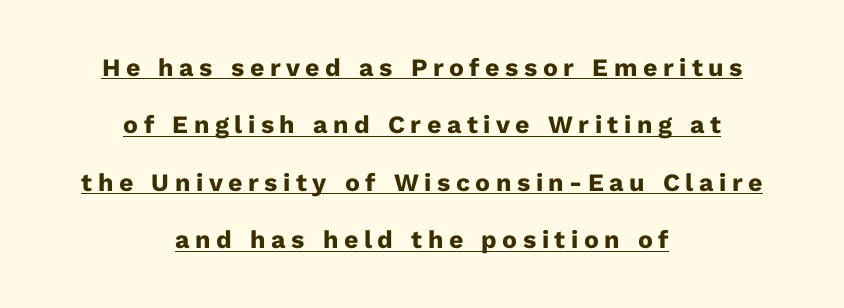
The image shows 25 px bold type, upright; set centered, loose line spacing (2.3x), unusually wide letter spacing (+0.22 em), underlined.
